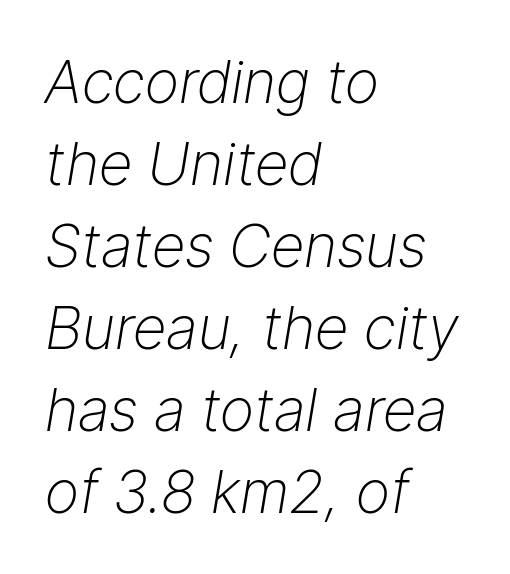
Each row of text sits above clean, open space. A quiet, ordinary-to-light weight characterises the typeface. Leading: standard. These lines are rendered in a variable-pitch font. Visually the block forms a straight wall on the left and a jagged coastline on the right.
